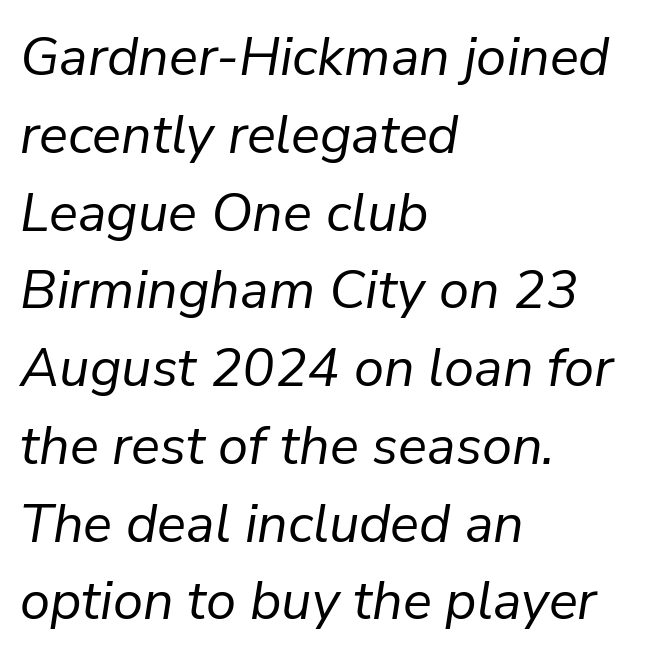
{"italic": "yes", "lean": "right", "slant_degrees": 9, "bold": "no", "weight": "regular", "width": "normal", "stroke_contrast": "low", "x_height": "medium", "monospaced": "no", "underline": "no", "align": "left", "line_spacing": "normal", "line_spacing_ratio": 1.44, "letter_spacing": "normal", "letter_spacing_em": 0.0, "glyph_px": 54}
